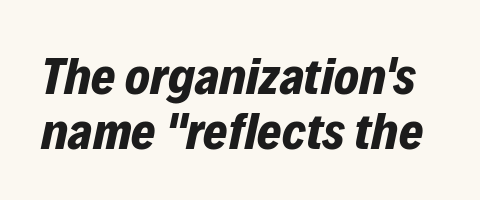
The specimen reads as italic at a glance. Tracking value appears to be zero — textbook default spacing. Regarding leading, the lines here are crowded together. Each letter keeps its own natural width here, so spacing adapts to shape. The rendering uses a bold face; every stroke is thick and dark.
